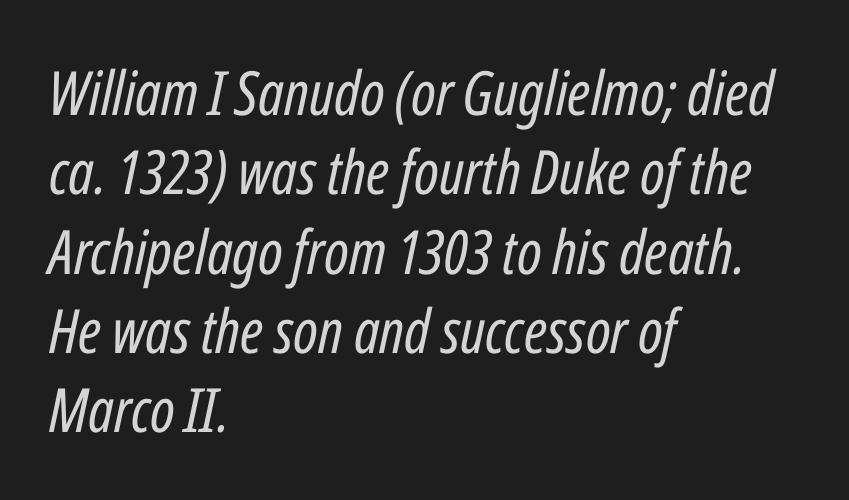
Regular leading. Which margin do the lines hug? The left one — the right edge is uneven. Bold? No — there's no thickening of the strokes. Italic? Definitely — the glyphs are oblique.
